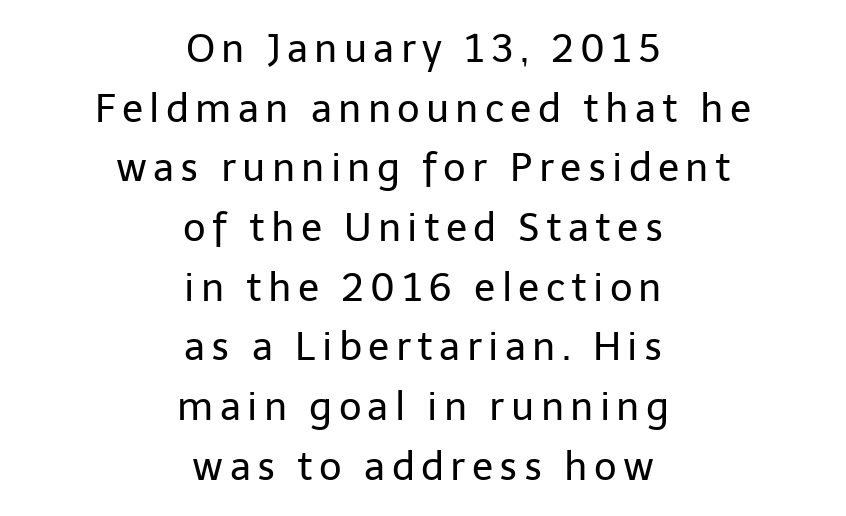
Nothing sits at the stroke ends, so this counts as sans-serif. The lines are quadded center. Compared with a typical body face, this is equally light or lighter still. Do the characters align in a grid? No, the font is proportional. Italic? Not at all — the glyphs are vertical.
